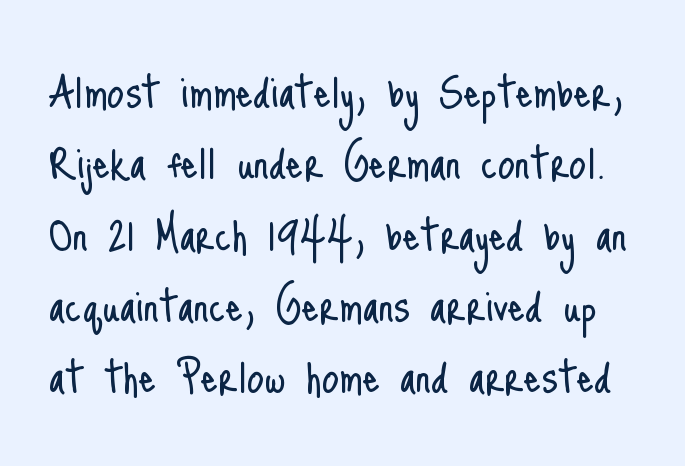
Q: Is the text bold? A: No.
Q: Is the text italic (slanted)? A: No, it is upright.
Q: Is the typeface a serif or a sans-serif typeface? A: Sans-serif.
Q: Is the text underlined? A: No.
Q: Is the spacing between letters normal or unusually wide? A: Normal.
Q: Is the spacing between lines tight, normal or loose? A: Normal.
Q: Width (condensed, normal, or wide)? A: Condensed.
Q: Stroke contrast? A: Low.
Q: x-height? A: Small.
Q: Monospaced? A: No.
